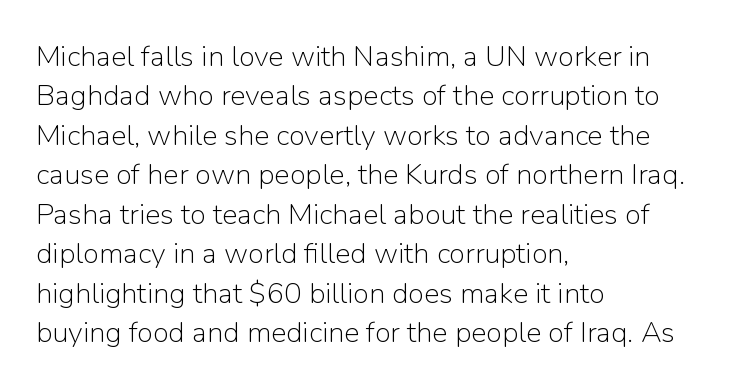
Q: Is the text bold? A: No.
Q: Is the text italic (slanted)? A: No, it is upright.
Q: Is the typeface a serif or a sans-serif typeface? A: Sans-serif.
Q: Is the text underlined? A: No.
Q: How is the paragraph aligned? A: Left-aligned.
Q: Is the spacing between letters normal or unusually wide? A: Normal.
Q: Is the spacing between lines tight, normal or loose? A: Normal.
Q: Width (condensed, normal, or wide)? A: Normal.
Q: Stroke contrast? A: Low.
Q: x-height? A: Medium.
Q: Monospaced? A: No.
